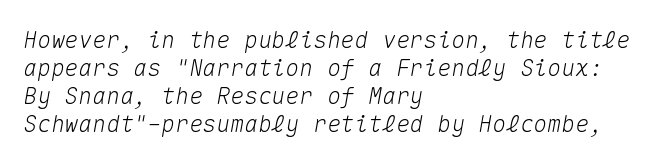
This sample uses an oblique cut, with every glyph tilted off the vertical. Look at the tracking — it's just the regular setting, nothing added. The string is rendered with underlining switched off. A student would call this left alignment; a typographer would say flush left, rag right.
